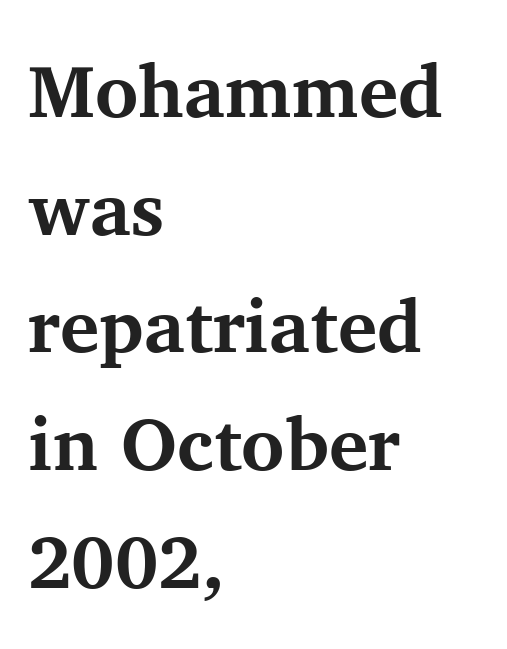
Q: Is the text bold? A: Yes.
Q: Is the text italic (slanted)? A: No, it is upright.
Q: Is the typeface a serif or a sans-serif typeface? A: Serif.
Q: Is the text underlined? A: No.
Q: How is the paragraph aligned? A: Left-aligned.
Q: Is the spacing between letters normal or unusually wide? A: Normal.
Q: Is the spacing between lines tight, normal or loose? A: Normal.
Q: Width (condensed, normal, or wide)? A: Normal.
Q: Stroke contrast? A: Medium.
Q: x-height? A: Medium.
Q: Monospaced? A: No.
